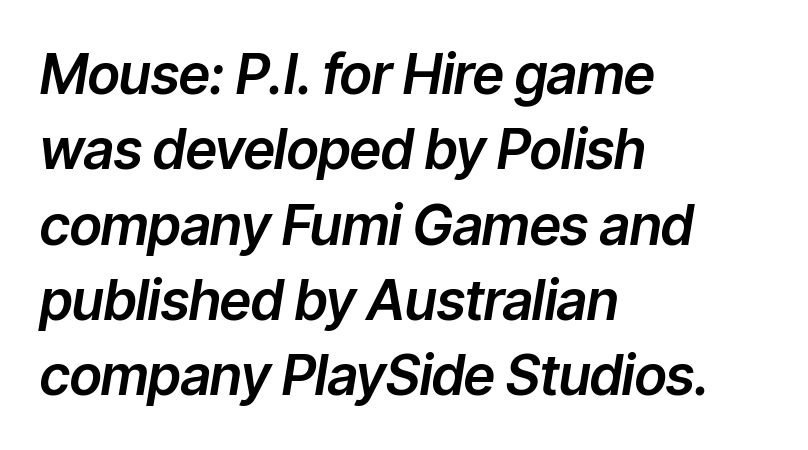
The image shows 55 px text type, italic (leaning right); set left-aligned, normal line spacing (1.37x), normal letter spacing, not underlined; low stroke contrast and a medium x-height.
